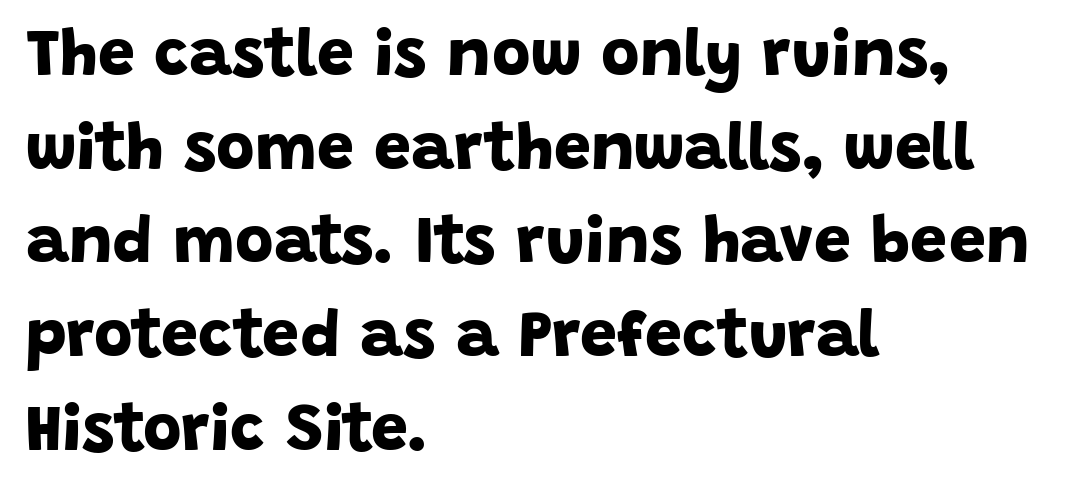
Compared with an ordinary text face, these strokes are far heavier — a full bold. The paragraph shown leans on its left margin. Honestly, the row spacing looks completely unremarkable. Only glyphs here, with clear space below each row.
